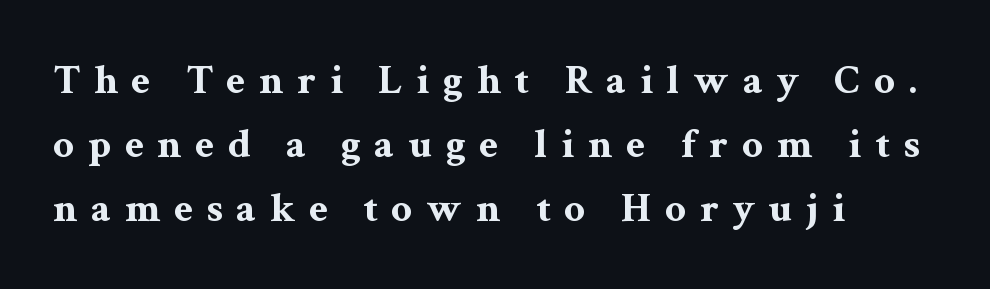
Q: Is the text bold? A: Yes.
Q: Is the text italic (slanted)? A: No, it is upright.
Q: Is the typeface a serif or a sans-serif typeface? A: Serif.
Q: Is the text underlined? A: No.
Q: How is the paragraph aligned? A: Left-aligned.
Q: Is the spacing between letters normal or unusually wide? A: Unusually wide.
Q: Is the spacing between lines tight, normal or loose? A: Normal.
Q: Width (condensed, normal, or wide)? A: Wide.
Q: Stroke contrast? A: Medium.
Q: x-height? A: Medium.
Q: Monospaced? A: No.
